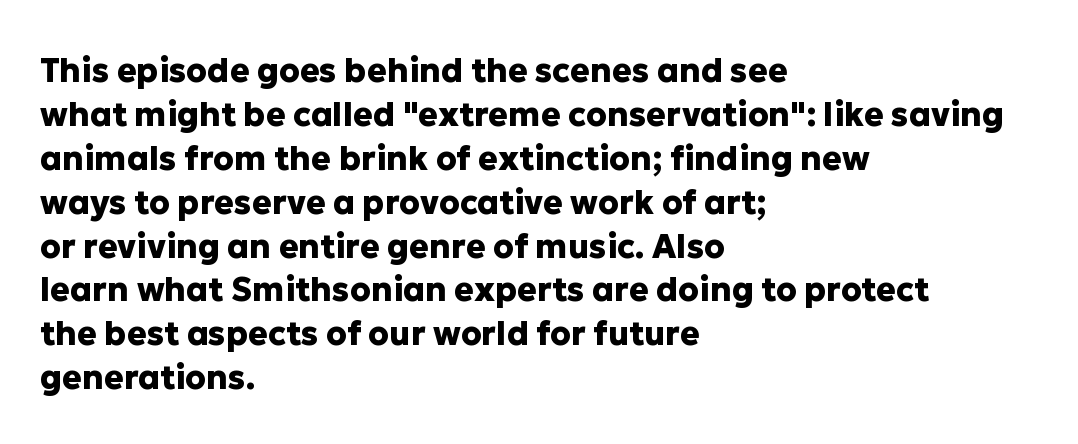
The image shows 33 px heavy sans-serif type, upright; set left-aligned, normal line spacing (1.33x), normal letter spacing, not underlined; low stroke contrast and a medium x-height.
